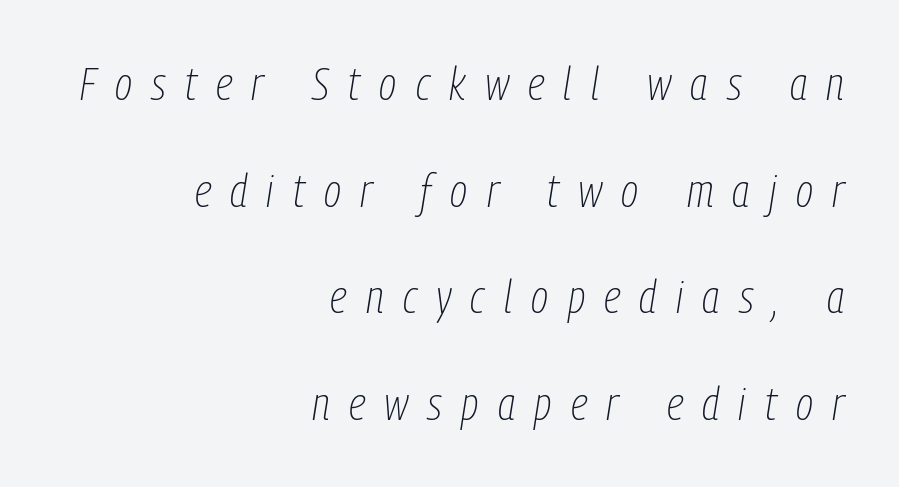
Bold? No — there's no thickening of the strokes. Slanted lettering throughout. Loose tracking; the words dissolve into strings of separated letters. Summary of vertical rhythm: relaxed, with wide interline spacing.
